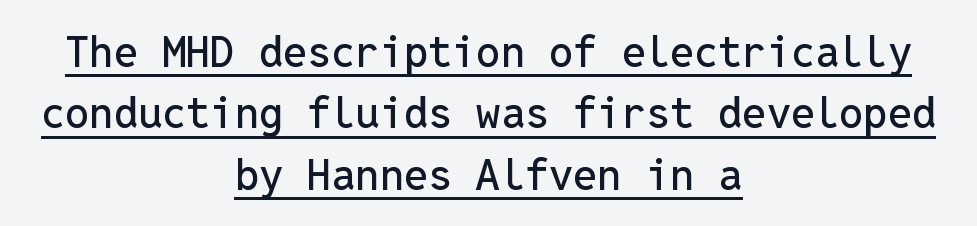
Q: Is the text italic (slanted)? A: No, it is upright.
Q: Is the typeface a serif or a sans-serif typeface? A: Sans-serif.
Q: Is the text underlined? A: Yes.
Q: How is the paragraph aligned? A: Centered.
Q: Is the spacing between letters normal or unusually wide? A: Normal.
Q: Is the spacing between lines tight, normal or loose? A: Normal.
Q: Width (condensed, normal, or wide)? A: Normal.
Q: Stroke contrast? A: Low.
Q: x-height? A: Medium.
Q: Monospaced? A: Yes.
